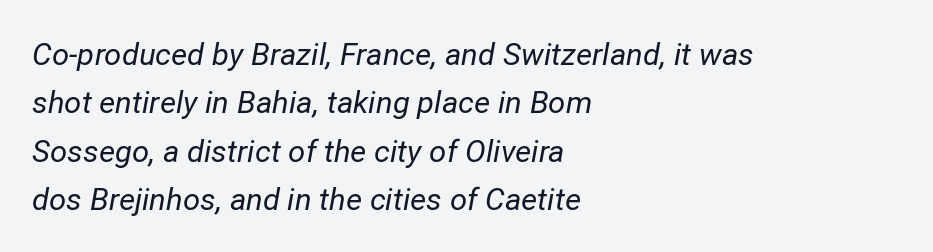
Layout note: lines flush left. The rows are spaced the way most documents space them. Bare-footed words on every line. Here the designer chose a conventional face with non-uniform glyph widths.
